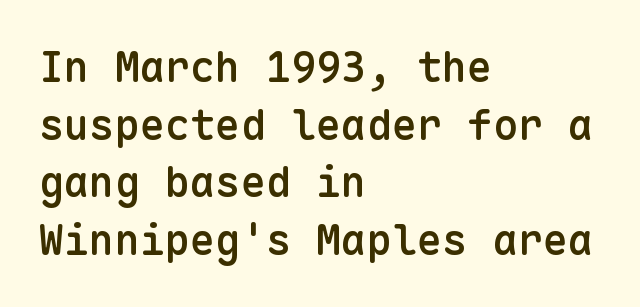
Q: Is the text bold? A: Semi-bold.
Q: Is the text italic (slanted)? A: No, it is upright.
Q: Is the typeface a serif or a sans-serif typeface? A: Sans-serif.
Q: Is the text underlined? A: No.
Q: How is the paragraph aligned? A: Left-aligned.
Q: Is the spacing between letters normal or unusually wide? A: Normal.
Q: Is the spacing between lines tight, normal or loose? A: Normal.
Q: Width (condensed, normal, or wide)? A: Normal.
Q: Stroke contrast? A: Low.
Q: x-height? A: Medium.
Q: Monospaced? A: Yes.
